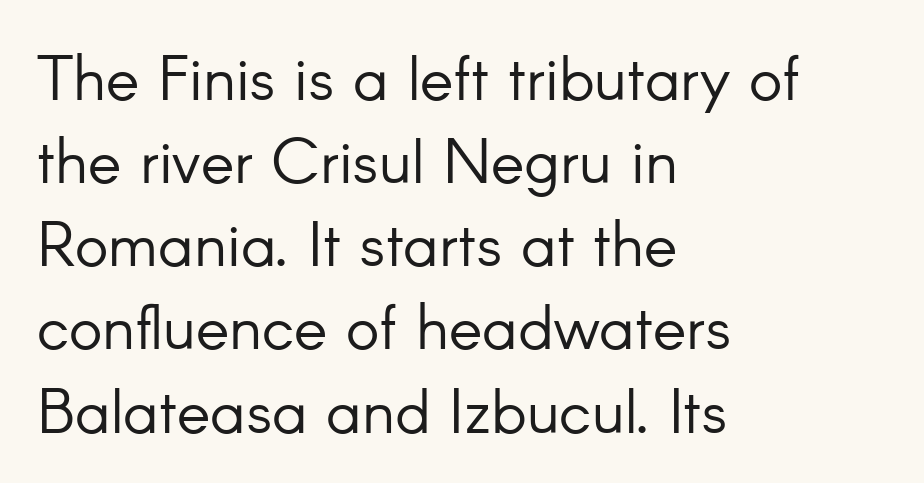
Q: Is the text bold? A: No.
Q: Is the text italic (slanted)? A: No, it is upright.
Q: Is the typeface a serif or a sans-serif typeface? A: Sans-serif.
Q: Is the text underlined? A: No.
Q: How is the paragraph aligned? A: Left-aligned.
Q: Is the spacing between letters normal or unusually wide? A: Normal.
Q: Is the spacing between lines tight, normal or loose? A: Normal.
Q: Width (condensed, normal, or wide)? A: Normal.
Q: Stroke contrast? A: Low.
Q: x-height? A: Small.
Q: Monospaced? A: No.
